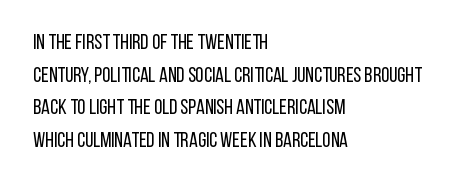
The axis of the letterforms is exactly vertical. Here the glyphs are tracked normally, forming tight word shapes. Descenders hang freely into open space. Line beginnings align vertically; line endings do not. The rows are spaced the way most documents space them.
